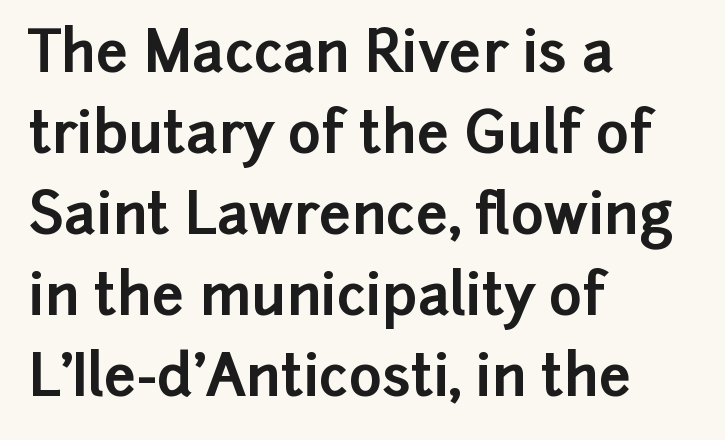
Any mark beneath the type? The region is blank. It's the straight-up-and-down kind of type. Pretty heavy lettering here — definitely bold. In terms of letterspacing, this is plain default setting. This sample has the flowing, uneven cadence of proportional lettering.
